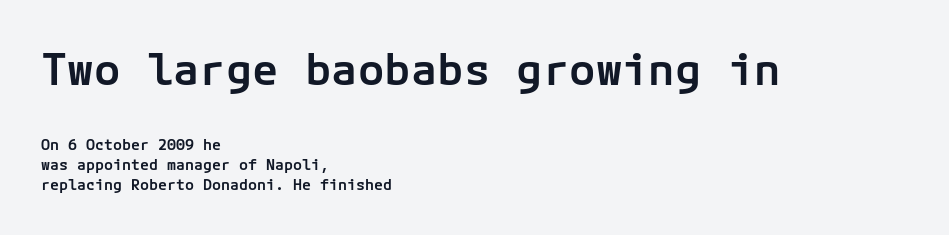
{"serif": "no", "italic": "no", "bold": "semi", "weight": "semibold", "width": "normal", "stroke_contrast": "low", "x_height": "medium", "underline": "no", "align": "left", "line_spacing": "normal", "line_spacing_ratio": 1.33, "letter_spacing": "normal", "letter_spacing_em": 0.0, "larger_block": "first", "size_ratio": 2.93, "glyph_px": 44}
